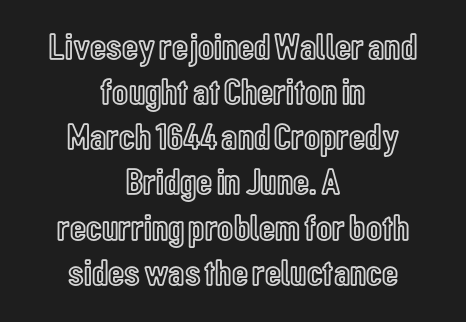
The image shows 37 px condensed type, upright; set centered, line spacing 1.22x, normal letter spacing, not underlined; a medium x-height.
